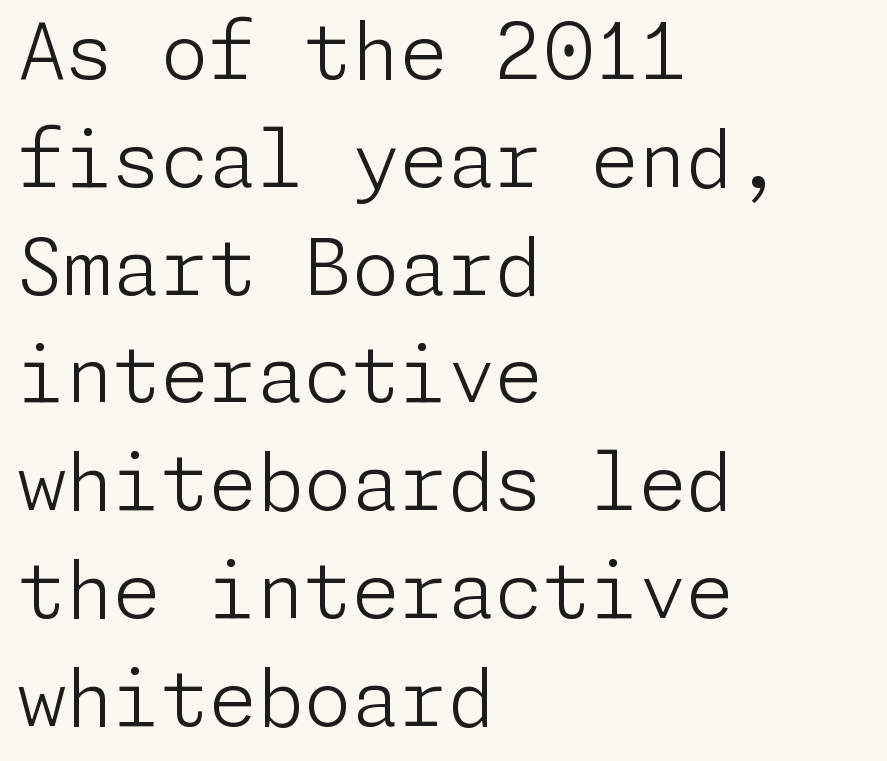
{"serif": "no", "italic": "no", "bold": "no", "weight": "light", "width": "normal", "stroke_contrast": "low", "x_height": "medium", "underline": "no", "align": "left", "line_spacing": "normal", "line_spacing_ratio": 1.4, "letter_spacing": "normal", "letter_spacing_em": 0.0, "glyph_px": 77}
